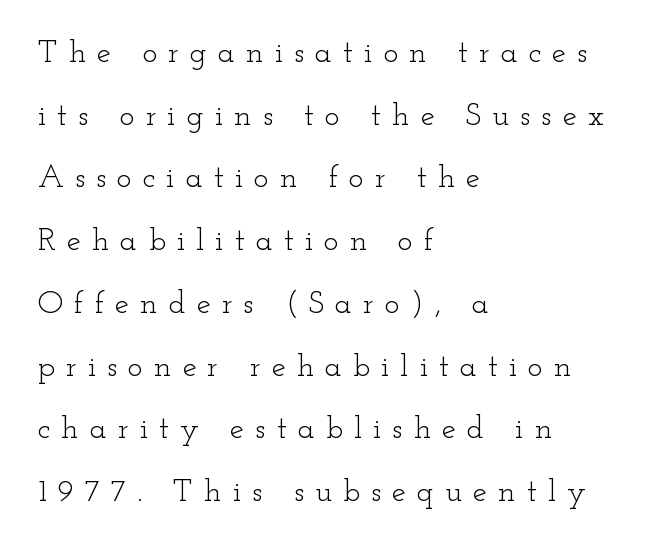
The image shows 32 px light, wide serif type, upright; set left-aligned, loose line spacing (1.96x), unusually wide letter spacing (+0.34 em), not underlined; low stroke contrast and a small x-height.
